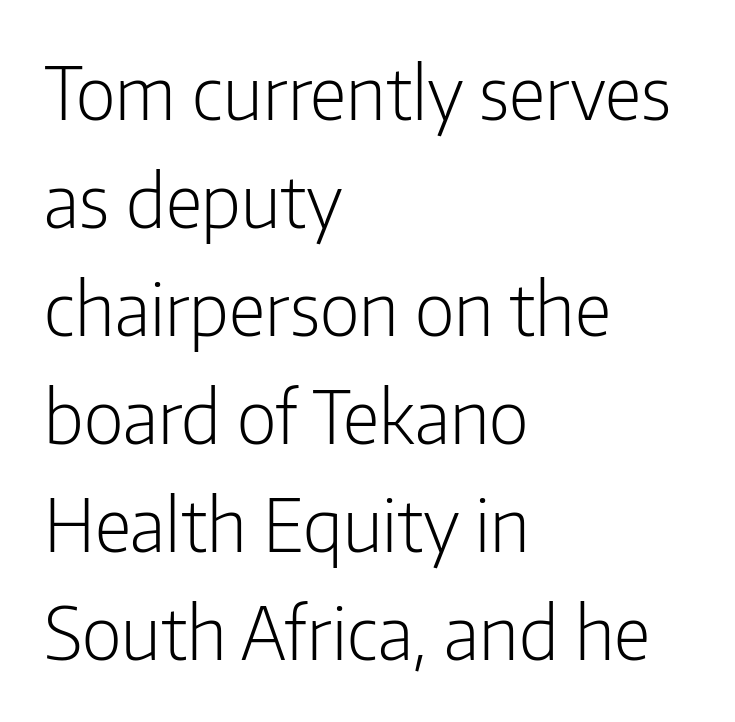
Q: Is the text bold? A: No.
Q: Is the text italic (slanted)? A: No, it is upright.
Q: Is the typeface a serif or a sans-serif typeface? A: Sans-serif.
Q: Is the text underlined? A: No.
Q: How is the paragraph aligned? A: Left-aligned.
Q: Is the spacing between letters normal or unusually wide? A: Normal.
Q: Is the spacing between lines tight, normal or loose? A: Normal.
Q: Width (condensed, normal, or wide)? A: Condensed.
Q: Stroke contrast? A: Low.
Q: x-height? A: Medium.
Q: Monospaced? A: No.
